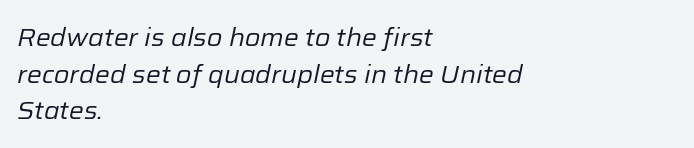
The image shows 25 px text type, italic (leaning right); set left-aligned, normal line spacing (1.47x), normal letter spacing, not underlined.
